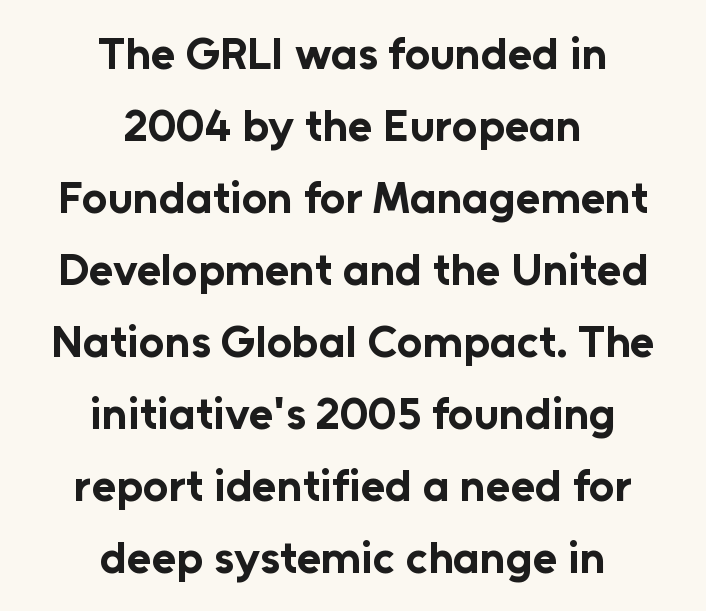
{"serif": "no", "italic": "no", "bold": "yes", "weight": "bold", "width": "normal", "stroke_contrast": "low", "x_height": "medium", "monospaced": "no", "underline": "no", "align": "center", "line_spacing": "normal", "line_spacing_ratio": 1.6, "letter_spacing": "normal", "letter_spacing_em": 0.0, "glyph_px": 45}
